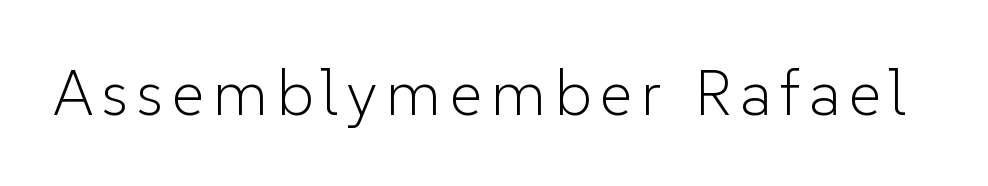
Q: Is the text bold? A: No.
Q: Is the text italic (slanted)? A: No, it is upright.
Q: Is the typeface a serif or a sans-serif typeface? A: Sans-serif.
Q: Is the text underlined? A: No.
Q: Width (condensed, normal, or wide)? A: Normal.
Q: Stroke contrast? A: Low.
Q: x-height? A: Medium.
Q: Monospaced? A: No.
